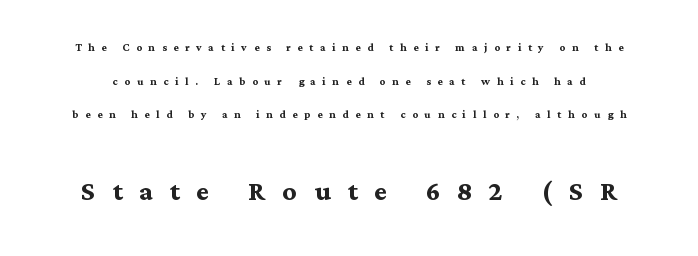
Q: Is the text bold? A: Yes.
Q: Is the text italic (slanted)? A: No, it is upright.
Q: Is the typeface a serif or a sans-serif typeface? A: Serif.
Q: Is the text underlined? A: No.
Q: Is the spacing between letters normal or unusually wide? A: Unusually wide.
Q: Is the spacing between lines tight, normal or loose? A: Loose.
Q: Which block of text is set in a larger size, the first (top) or the second (bottom)? A: The second (bottom) one.
Q: Width (condensed, normal, or wide)? A: Normal.
Q: Stroke contrast? A: Medium.
Q: x-height? A: Medium.
Q: Monospaced? A: No.
